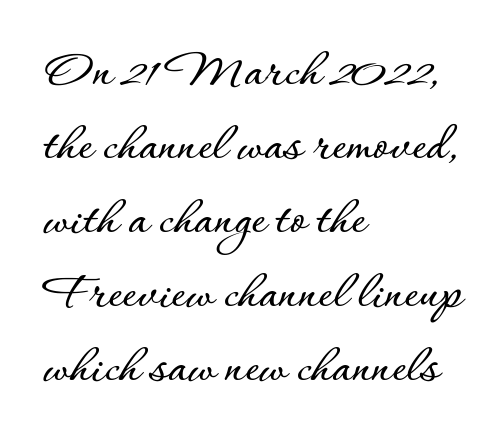
The image shows 54 px text type; set left-aligned, normal line spacing (1.37x), normal letter spacing, not underlined; low stroke contrast and a small x-height.
